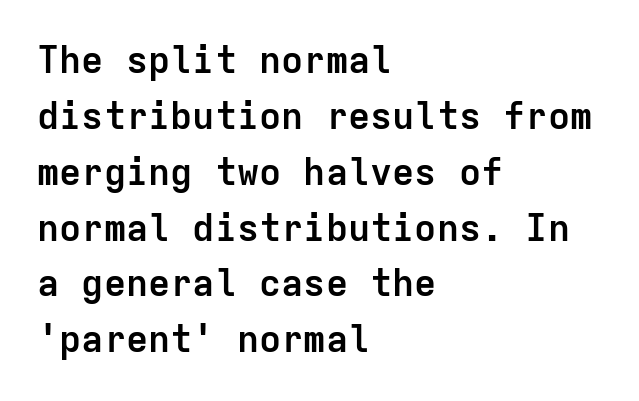
Does the type have serifs? No, each stem ends abruptly. Bold? Absolutely — the strokes are thick and heavy. The lettering holds an erect, upright posture throughout. The space beneath each line is pristine and unruled. Teacher's note: observe the even left margin — that is flush-left alignment.
